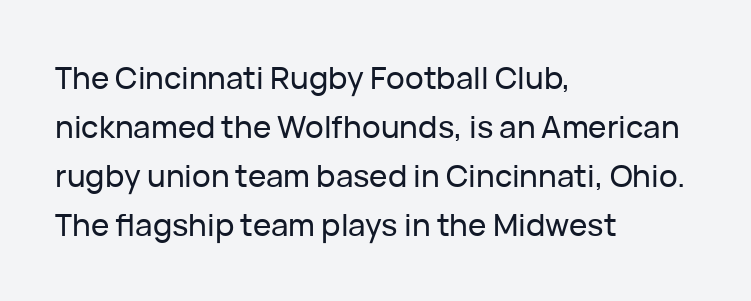
{"serif": "no", "italic": "no", "width": "normal", "stroke_contrast": "low", "x_height": "medium", "monospaced": "no", "underline": "no", "align": "left", "line_spacing": "normal", "line_spacing_ratio": 1.58, "letter_spacing": "normal", "letter_spacing_em": 0.0, "glyph_px": 31}
